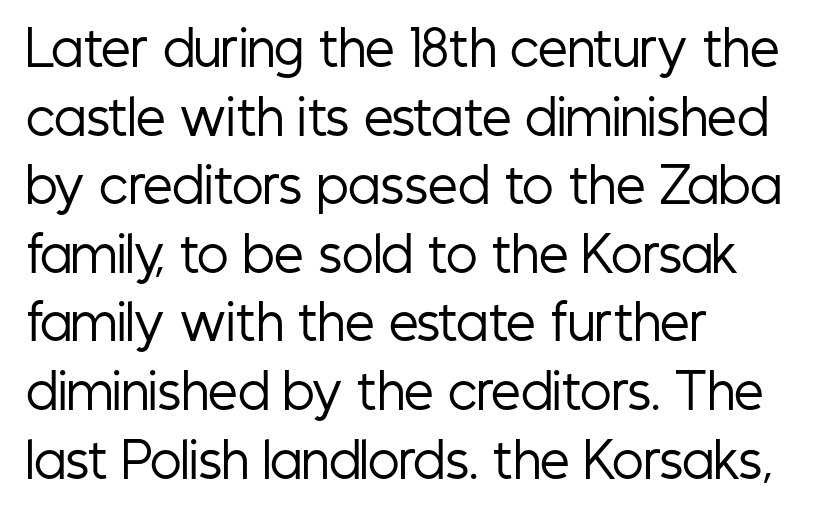
Q: Is the text bold? A: No.
Q: Is the text italic (slanted)? A: No, it is upright.
Q: Is the typeface a serif or a sans-serif typeface? A: Sans-serif.
Q: Is the text underlined? A: No.
Q: How is the paragraph aligned? A: Left-aligned.
Q: Is the spacing between letters normal or unusually wide? A: Normal.
Q: Is the spacing between lines tight, normal or loose? A: Normal.
Q: Width (condensed, normal, or wide)? A: Condensed.
Q: Stroke contrast? A: Low.
Q: x-height? A: Medium.
Q: Monospaced? A: No.
